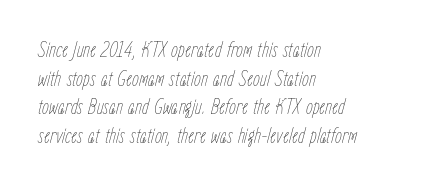
{"italic": "yes", "lean": "right", "slant_degrees": 15, "bold": "no", "underline": "no", "align": "left", "line_spacing": "normal", "line_spacing_ratio": 1.3, "letter_spacing": "normal", "letter_spacing_em": 0.0, "glyph_px": 22}
